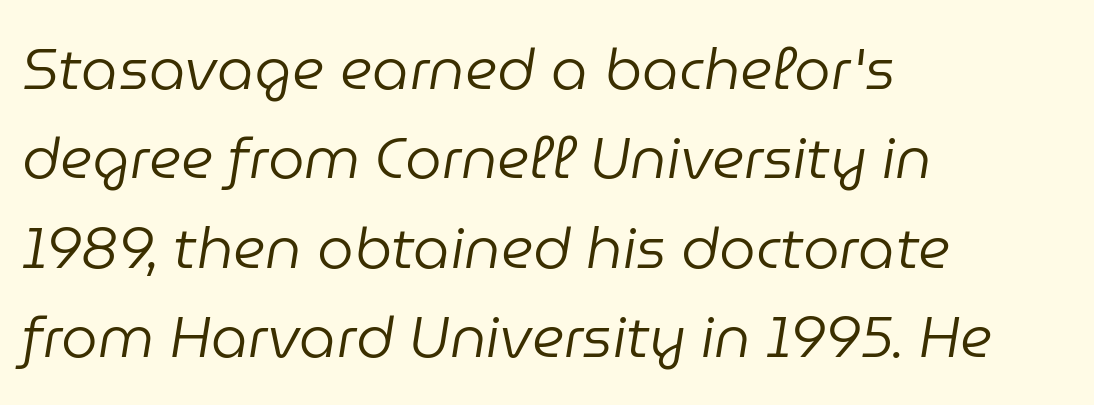
Q: Is the text bold? A: No.
Q: Is the text italic (slanted)? A: Yes, it leans right by about 9 degrees.
Q: Is the text underlined? A: No.
Q: How is the paragraph aligned? A: Left-aligned.
Q: Is the spacing between letters normal or unusually wide? A: Normal.
Q: Is the spacing between lines tight, normal or loose? A: Normal.
Q: Width (condensed, normal, or wide)? A: Normal.
Q: Stroke contrast? A: Low.
Q: x-height? A: Medium.
Q: Monospaced? A: No.
